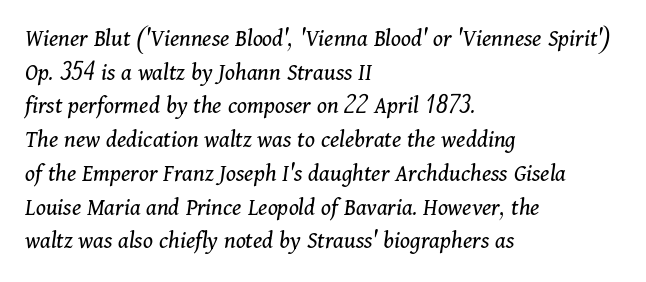
{"italic": "yes", "lean": "right", "slant_degrees": 11, "bold": "no", "underline": "no", "align": "left", "line_spacing": "normal", "line_spacing_ratio": 1.35, "letter_spacing": "normal", "letter_spacing_em": 0.0, "glyph_px": 25}
